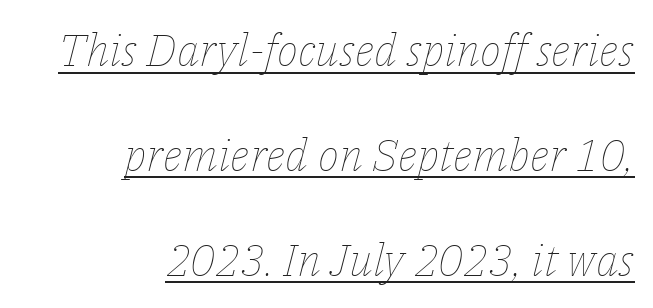
{"italic": "yes", "lean": "right", "slant_degrees": 14, "bold": "no", "weight": "thin", "width": "normal", "stroke_contrast": "low", "x_height": "medium", "monospaced": "no", "underline": "yes", "align": "right", "line_spacing": "loose", "line_spacing_ratio": 2.33, "letter_spacing": "normal", "letter_spacing_em": 0.0, "glyph_px": 45}
